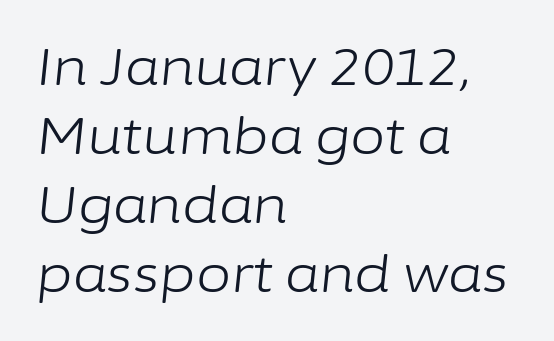
The image shows 51 px light type, italic (leaning right); set left-aligned, normal line spacing (1.35x), normal letter spacing, not underlined; low stroke contrast and a medium x-height.
